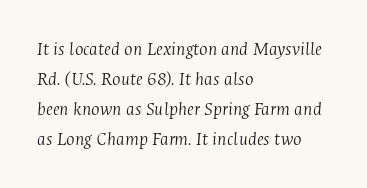
{"italic": "yes", "lean": "right", "slant_degrees": 4, "bold": "no", "underline": "no", "align": "left", "line_spacing": "normal", "line_spacing_ratio": 1.5, "letter_spacing": "normal", "letter_spacing_em": 0.0, "glyph_px": 20}
